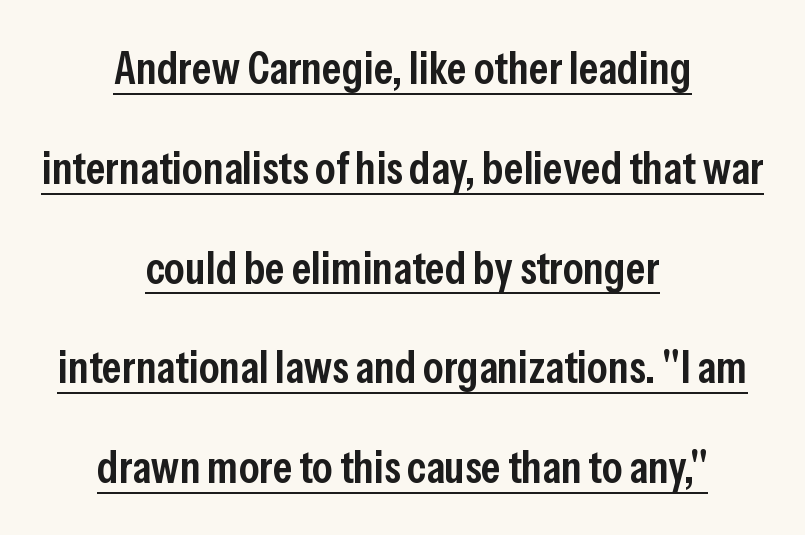
The image shows 46 px semibold, condensed sans-serif type, upright; set centered, loose line spacing (2.17x), normal letter spacing, underlined; low stroke contrast and a medium x-height.
